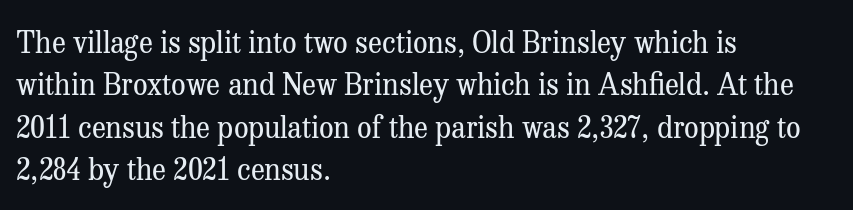
The image shows 29 px regular-weight serif type, upright; set left-aligned, normal line spacing (1.46x), normal letter spacing, not underlined; medium stroke contrast and a medium x-height.
